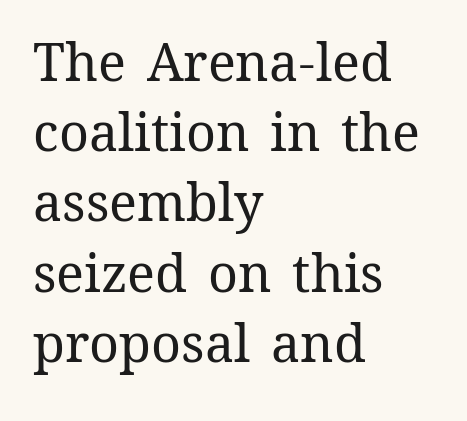
Regarding leading, the lines here are spaced in the standard way. The weight would be labelled regular, book, light, or lighter still. These lines are rendered in a variable-pitch font. The lines are quadded left. Tracking here is standard; glyphs follow each other at the usual distance. Any mark beneath the type? The region is blank.
